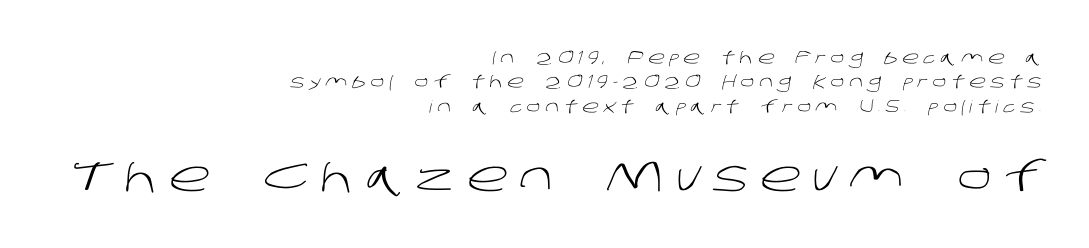
The image shows 42 px light sans-serif type; set right-aligned, normal line spacing (1.43x), unusually wide letter spacing (+0.29 em), not underlined; the second (bottom) block is 2.47x larger; low stroke contrast and a large x-height.
